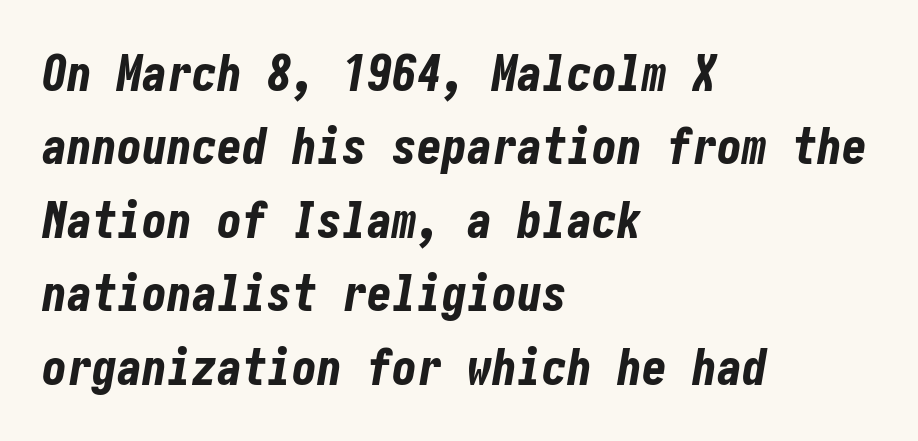
The image shows 50 px bold, condensed type, italic (leaning right); set left-aligned, normal line spacing (1.47x), normal letter spacing, not underlined; low stroke contrast and a medium x-height.
